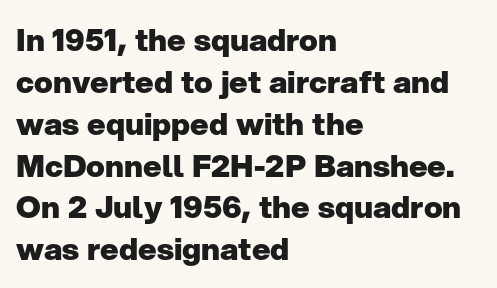
Q: Is the text bold? A: Yes.
Q: Is the text italic (slanted)? A: No, it is upright.
Q: Is the typeface a serif or a sans-serif typeface? A: Sans-serif.
Q: Is the text underlined? A: No.
Q: How is the paragraph aligned? A: Left-aligned.
Q: Is the spacing between letters normal or unusually wide? A: Normal.
Q: Is the spacing between lines tight, normal or loose? A: Normal.
Q: Width (condensed, normal, or wide)? A: Normal.
Q: Stroke contrast? A: Low.
Q: x-height? A: Medium.
Q: Monospaced? A: No.
